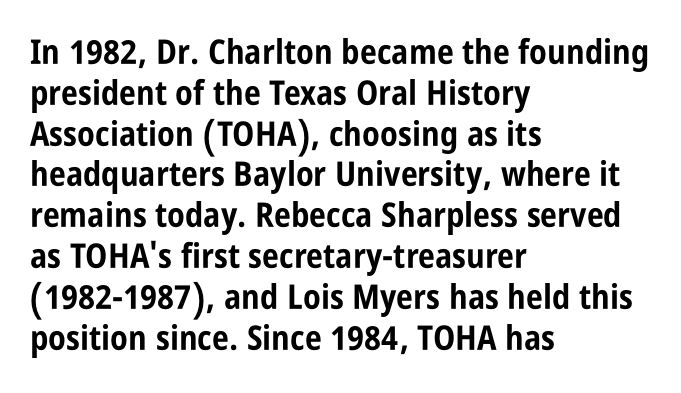
Q: Is the text bold? A: Yes.
Q: Is the text italic (slanted)? A: No, it is upright.
Q: Is the typeface a serif or a sans-serif typeface? A: Sans-serif.
Q: Is the text underlined? A: No.
Q: How is the paragraph aligned? A: Left-aligned.
Q: Is the spacing between letters normal or unusually wide? A: Normal.
Q: Width (condensed, normal, or wide)? A: Condensed.
Q: Stroke contrast? A: Low.
Q: x-height? A: Large.
Q: Monospaced? A: No.
